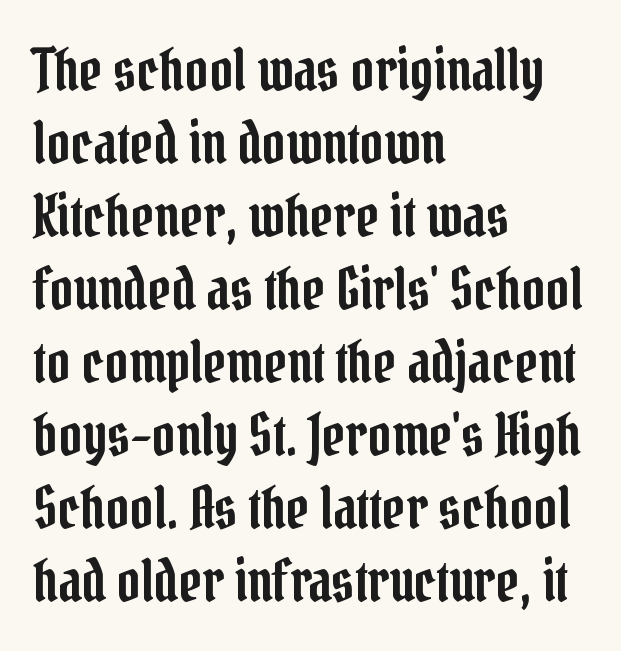
Q: Is the text italic (slanted)? A: No, it is upright.
Q: Is the typeface a serif or a sans-serif typeface? A: Serif.
Q: Is the text underlined? A: No.
Q: How is the paragraph aligned? A: Left-aligned.
Q: Is the spacing between letters normal or unusually wide? A: Normal.
Q: Is the spacing between lines tight, normal or loose? A: Normal.
Q: Width (condensed, normal, or wide)? A: Condensed.
Q: Stroke contrast? A: Low.
Q: x-height? A: Medium.
Q: Monospaced? A: No.
